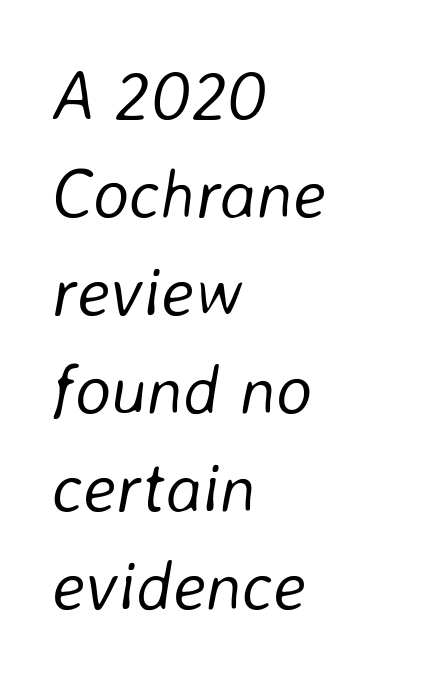
Q: Is the text bold? A: No.
Q: Is the text italic (slanted)? A: Yes, it leans right by about 8 degrees.
Q: Is the text underlined? A: No.
Q: How is the paragraph aligned? A: Left-aligned.
Q: Is the spacing between letters normal or unusually wide? A: Normal.
Q: Is the spacing between lines tight, normal or loose? A: Normal.
Q: Width (condensed, normal, or wide)? A: Normal.
Q: Stroke contrast? A: Low.
Q: x-height? A: Medium.
Q: Monospaced? A: No.
